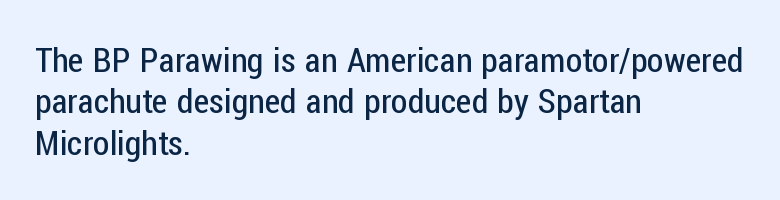
The space beneath each line is pristine and unruled. The font's upright variant was chosen for this text. All the whitespace from short lines collects on the right. No chunkiness to these letters — they're not bold.
